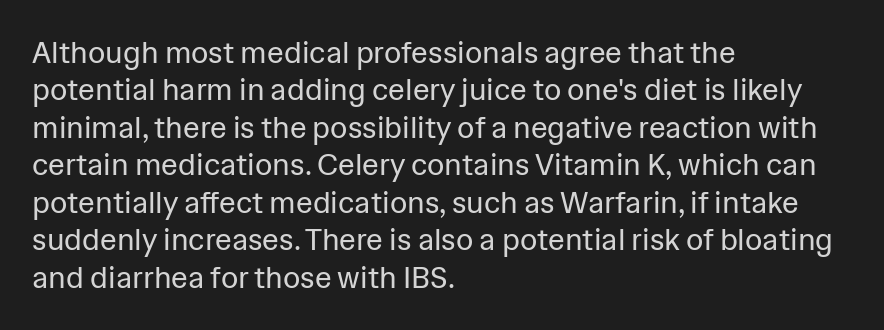
The block of text has a typical density, with ordinary space between rows. A clean baseline with only descenders dipping below it. Think of a printed novel: that variable character pitch is what you see here. Notice how the passage keeps a crisp vertical edge on the left only. Weight class: somewhere from thin through regular.
